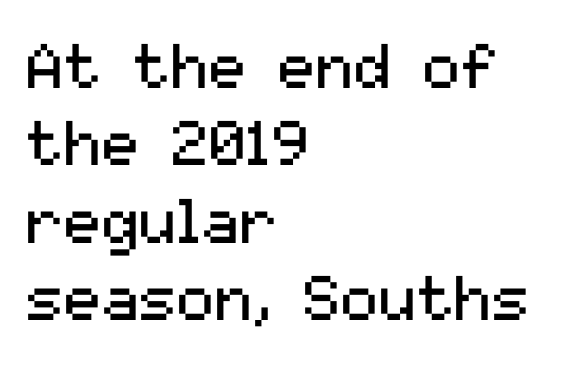
Q: Is the text bold? A: No.
Q: Is the text italic (slanted)? A: No, it is upright.
Q: Is the typeface a serif or a sans-serif typeface? A: Sans-serif.
Q: Is the text underlined? A: No.
Q: How is the paragraph aligned? A: Left-aligned.
Q: Is the spacing between letters normal or unusually wide? A: Normal.
Q: Width (condensed, normal, or wide)? A: Normal.
Q: Stroke contrast? A: Medium.
Q: x-height? A: Medium.
Q: Monospaced? A: No.
